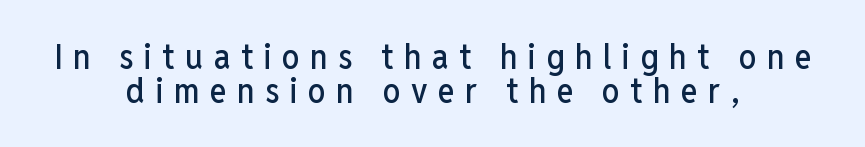
{"serif": "no", "italic": "no", "width": "condensed", "stroke_contrast": "low", "x_height": "medium", "monospaced": "no", "underline": "no", "align": "center", "line_spacing": "tight", "line_spacing_ratio": 0.96, "letter_spacing": "wide", "letter_spacing_em": 0.3, "glyph_px": 35}
